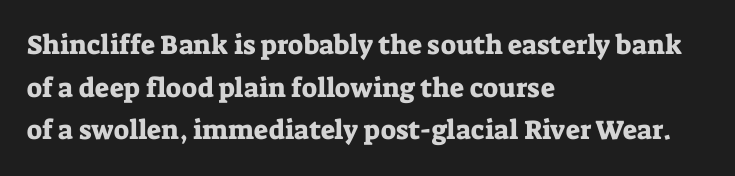
The words here are not underlined. Upright lettering throughout. This rendering leaves character spacing at its baseline value. These lines stack with their left ends in a neat column. Vertical spacing — default.
